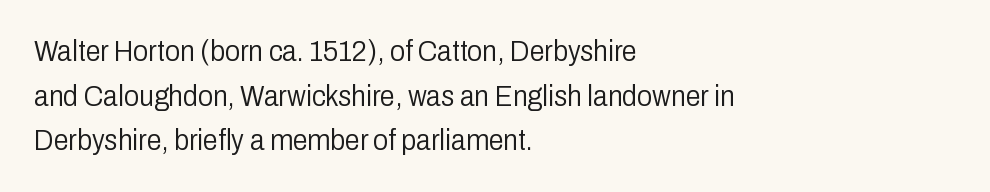
{"serif": "no", "italic": "no", "bold": "no", "weight": "light", "width": "condensed", "stroke_contrast": "low", "x_height": "medium", "monospaced": "no", "underline": "no", "align": "left", "line_spacing": "normal", "line_spacing_ratio": 1.49, "letter_spacing": "normal", "letter_spacing_em": 0.0, "glyph_px": 30}
